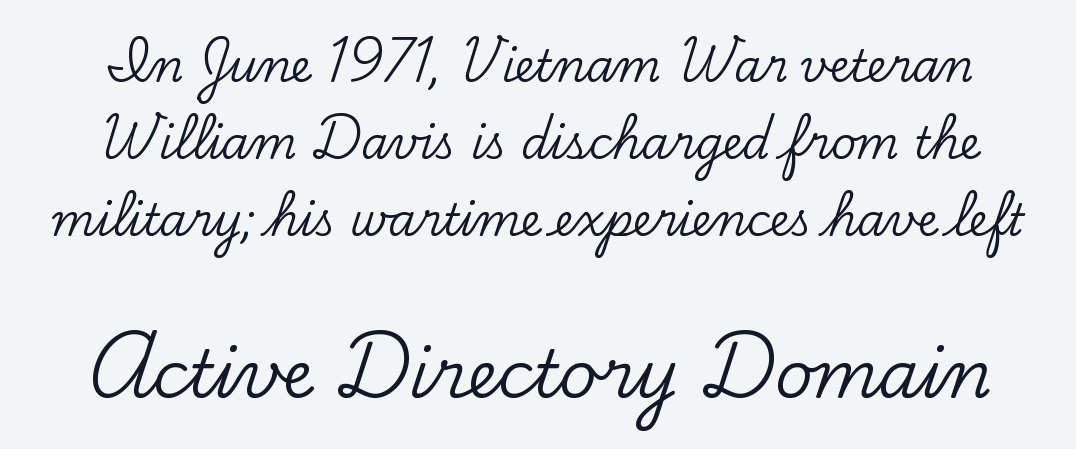
A typesetter would call this zero additional tracking. Think of a printed novel: that variable character pitch is what you see here. The gap between lines stays unmarked. Are there feet on the stems? There are — it's a serif.
